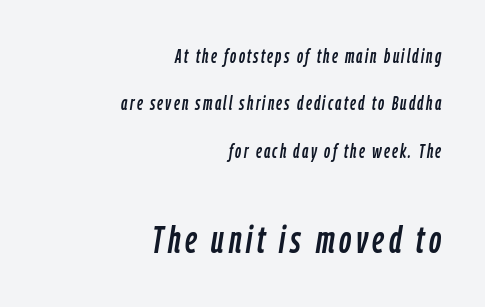
The image shows 38 px condensed type, italic (leaning right); set right-aligned, loose line spacing (2.49x), not underlined; the second (bottom) block is 2.0x larger; low stroke contrast and a medium x-height.
